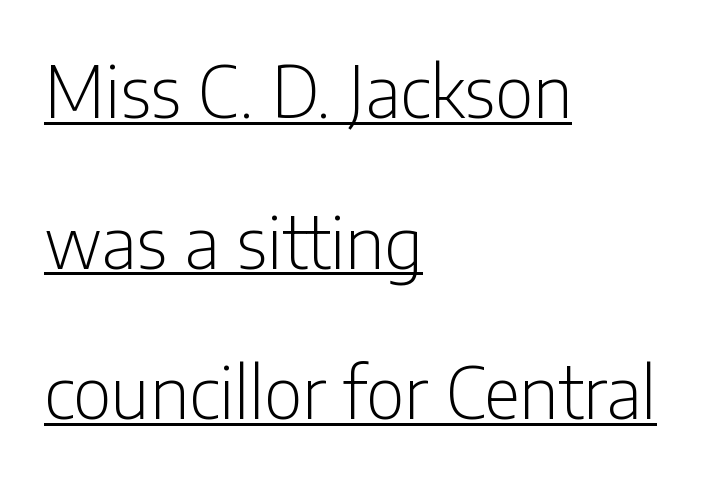
Q: Is the text bold? A: No.
Q: Is the text italic (slanted)? A: No, it is upright.
Q: Is the typeface a serif or a sans-serif typeface? A: Sans-serif.
Q: Is the text underlined? A: Yes.
Q: How is the paragraph aligned? A: Left-aligned.
Q: Is the spacing between letters normal or unusually wide? A: Normal.
Q: Is the spacing between lines tight, normal or loose? A: Loose.
Q: Width (condensed, normal, or wide)? A: Condensed.
Q: Stroke contrast? A: Low.
Q: x-height? A: Medium.
Q: Monospaced? A: No.
